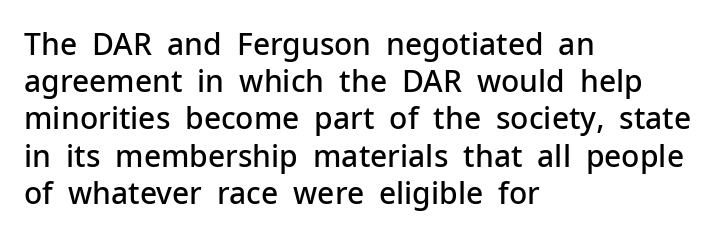
Q: Is the text bold? A: Semi-bold.
Q: Is the text italic (slanted)? A: No, it is upright.
Q: Is the typeface a serif or a sans-serif typeface? A: Sans-serif.
Q: Is the text underlined? A: No.
Q: How is the paragraph aligned? A: Left-aligned.
Q: Is the spacing between letters normal or unusually wide? A: Normal.
Q: Width (condensed, normal, or wide)? A: Normal.
Q: Stroke contrast? A: Low.
Q: x-height? A: Medium.
Q: Monospaced? A: No.
